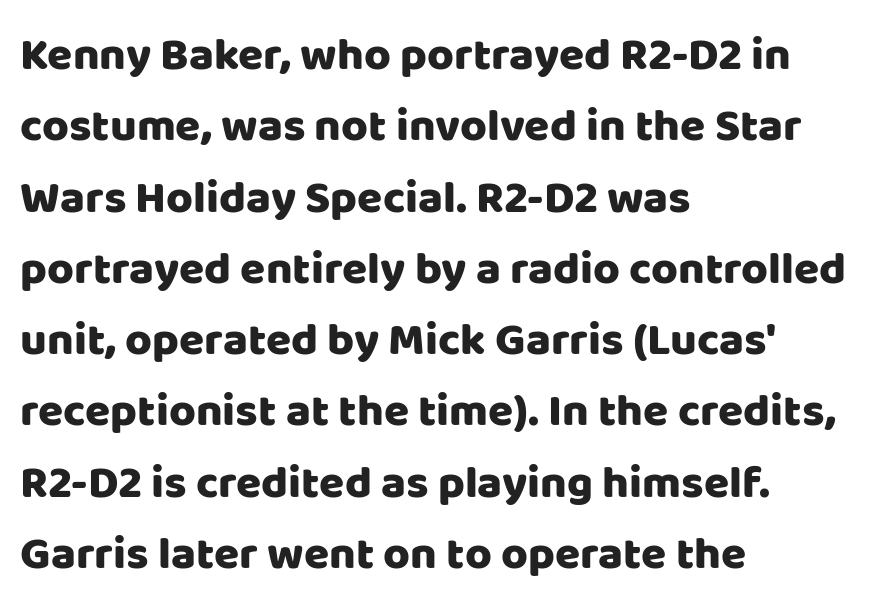
Q: Is the text italic (slanted)? A: No, it is upright.
Q: Is the typeface a serif or a sans-serif typeface? A: Sans-serif.
Q: Is the text underlined? A: No.
Q: How is the paragraph aligned? A: Left-aligned.
Q: Is the spacing between letters normal or unusually wide? A: Normal.
Q: Is the spacing between lines tight, normal or loose? A: Normal.
Q: Width (condensed, normal, or wide)? A: Normal.
Q: Stroke contrast? A: Low.
Q: x-height? A: Large.
Q: Monospaced? A: No.
